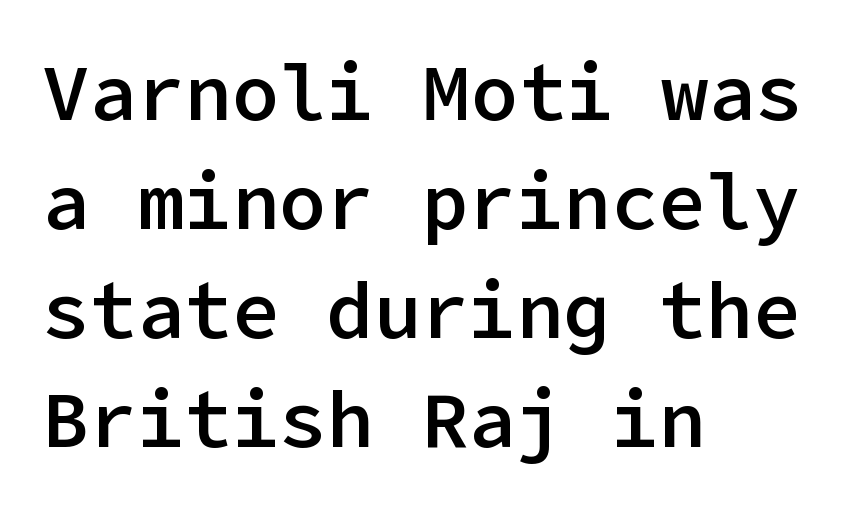
Tracking value appears to be zero — textbook default spacing. Line starts are locked; line ends wander. Strokes here are thickened, but only to semibold level. Glance below the letters and you will spot only blank space. Every stem runs plumb, perpendicular to the baseline.
